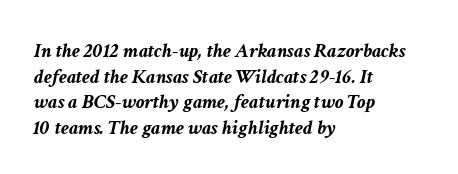
{"italic": "yes", "lean": "right", "slant_degrees": 11, "bold": "yes", "underline": "no", "align": "left", "line_spacing_ratio": 1.22, "letter_spacing": "normal", "letter_spacing_em": 0.0, "glyph_px": 21}
